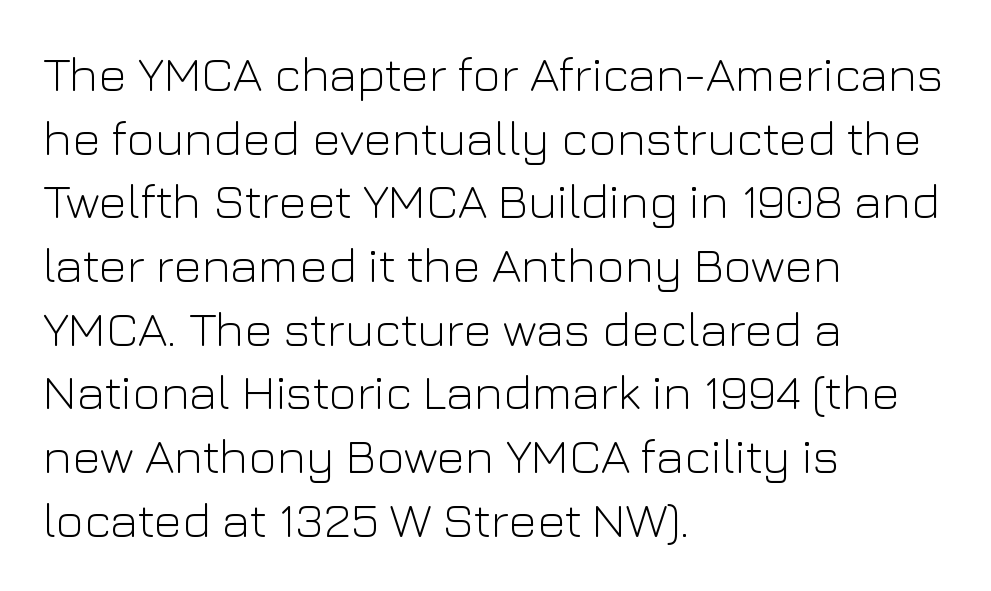
Reading down the column, the eye jumps a familiar distance to each next line. No italicization has been applied; the sample stays upright. The glyphs in this specimen are sans serif. The font sits on the lighter half of the weight spectrum, regular included.
